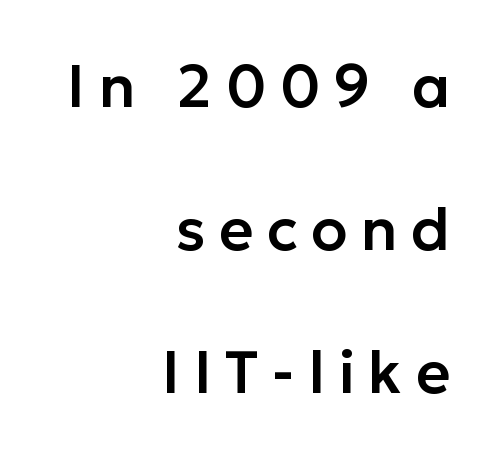
{"serif": "no", "italic": "no", "width": "normal", "stroke_contrast": "low", "x_height": "medium", "monospaced": "no", "underline": "no", "align": "right", "line_spacing": "loose", "line_spacing_ratio": 2.42, "letter_spacing": "wide", "letter_spacing_em": 0.23, "glyph_px": 59}
